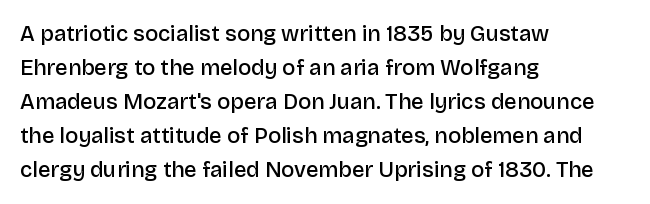
Students, note that the glyphs here touch the page at normal intervals. The line-height multiplier appears to be the usual default. Horizontal alignment here is leftward, the default for most running prose. Descenders are the only things crossing below the line. A bit beefed up — I'd call it semibold rather than bold. You can tell it's not italic because the verticals are truly vertical.
